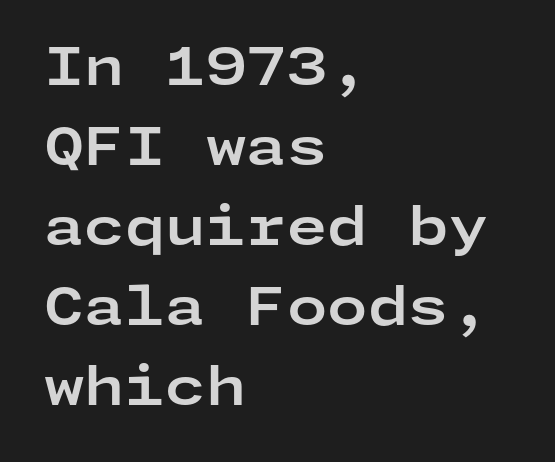
Q: Is the text bold? A: Yes.
Q: Is the text italic (slanted)? A: No, it is upright.
Q: Is the typeface a serif or a sans-serif typeface? A: Sans-serif.
Q: Is the text underlined? A: No.
Q: How is the paragraph aligned? A: Left-aligned.
Q: Is the spacing between letters normal or unusually wide? A: Normal.
Q: Is the spacing between lines tight, normal or loose? A: Normal.
Q: Width (condensed, normal, or wide)? A: Wide.
Q: Stroke contrast? A: Low.
Q: x-height? A: Medium.
